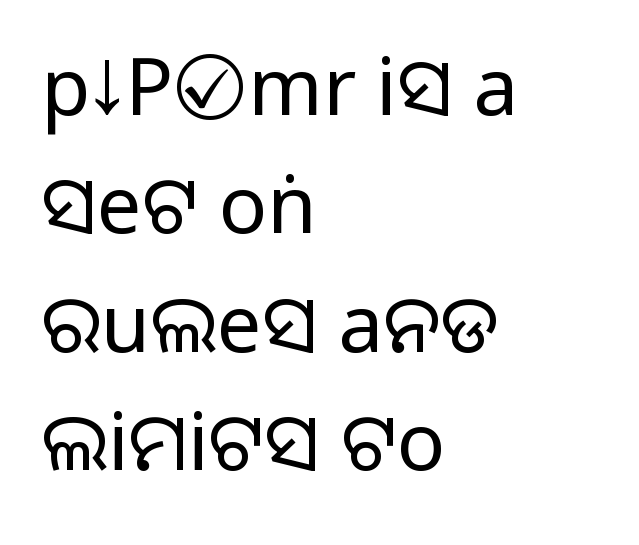
Q: Is the text bold? A: No.
Q: Is the text italic (slanted)? A: No, it is upright.
Q: Is the typeface a serif or a sans-serif typeface? A: Sans-serif.
Q: Is the text underlined? A: No.
Q: How is the paragraph aligned? A: Left-aligned.
Q: Is the spacing between letters normal or unusually wide? A: Normal.
Q: Is the spacing between lines tight, normal or loose? A: Normal.
Q: Width (condensed, normal, or wide)? A: Normal.
Q: Stroke contrast? A: Low.
Q: x-height? A: Large.
Q: Monospaced? A: No.
